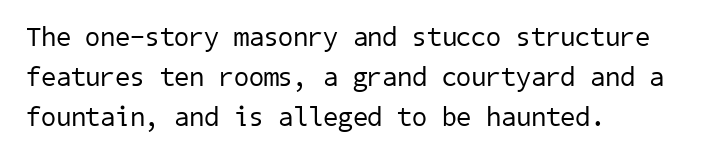
The image shows 27 px text type; set left-aligned, normal line spacing (1.49x), normal letter spacing, not underlined.
